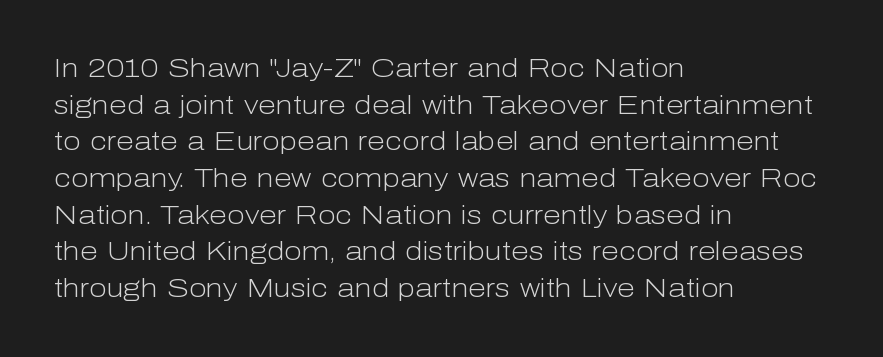
Q: Is the text bold? A: No.
Q: Is the text italic (slanted)? A: No, it is upright.
Q: Is the text underlined? A: No.
Q: How is the paragraph aligned? A: Left-aligned.
Q: Is the spacing between letters normal or unusually wide? A: Normal.
Q: Is the spacing between lines tight, normal or loose? A: Normal.
